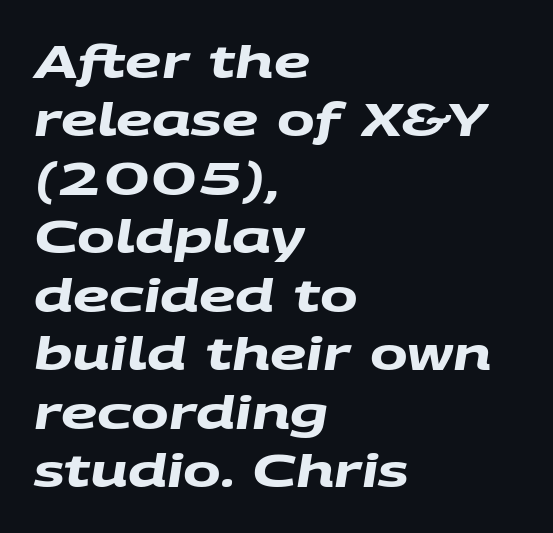
The image shows 45 px heavy, wide sans-serif type; set left-aligned, normal line spacing (1.3x), normal letter spacing, not underlined; medium stroke contrast and a large x-height.
